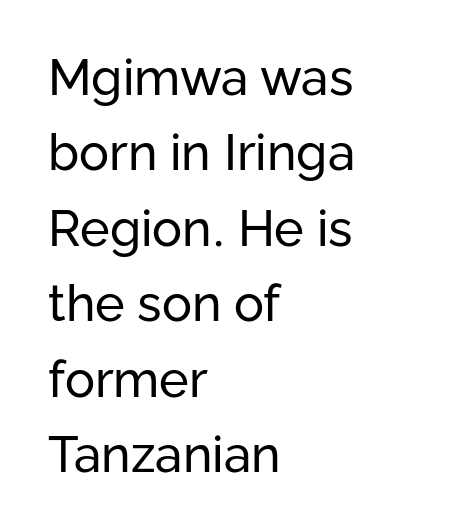
The image shows 50 px regular-weight sans-serif type, upright; set left-aligned, normal line spacing (1.51x), normal letter spacing, not underlined; low stroke contrast and a medium x-height.
